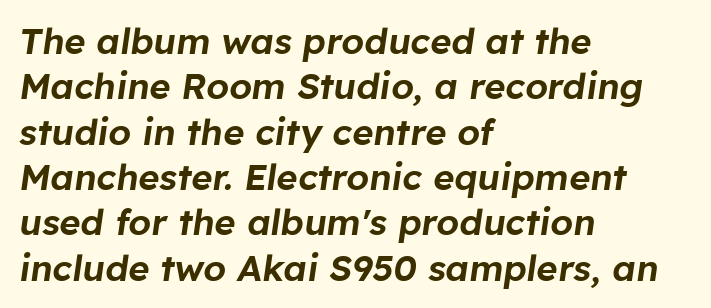
The image shows 36 px text type, italic (leaning right); set left-aligned, normal line spacing (1.26x), normal letter spacing, not underlined; low stroke contrast and a medium x-height.
